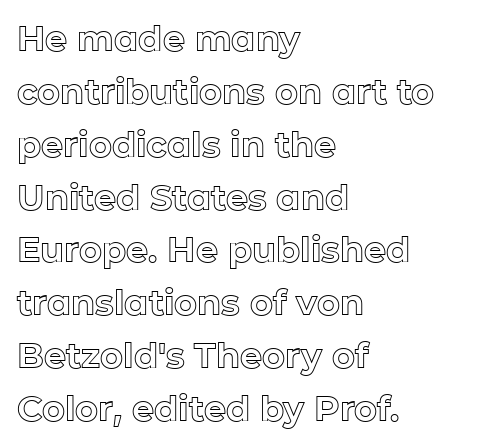
The image shows 35 px text type, upright; set left-aligned, normal line spacing (1.51x), normal letter spacing, not underlined; a medium x-height.
